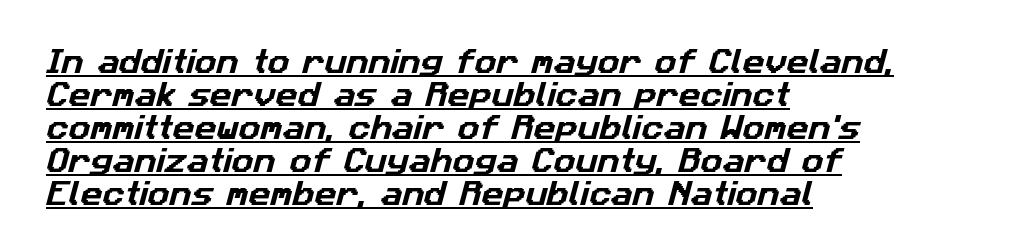
This sample uses plain, unmodified letter spacing. The lines are quadded left. A continuous stroke trails under the words, as in a hyperlink.
